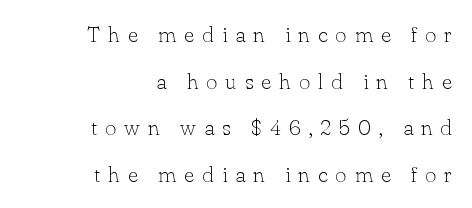
The type is letterspaced generously, with wide tracking. Check under the words: just untouched page. Leftover space on each line is placed entirely before the opening word. The cut favours lightness, reaching ordinary text weight at its darkest. Quick note: not italic, upright.
